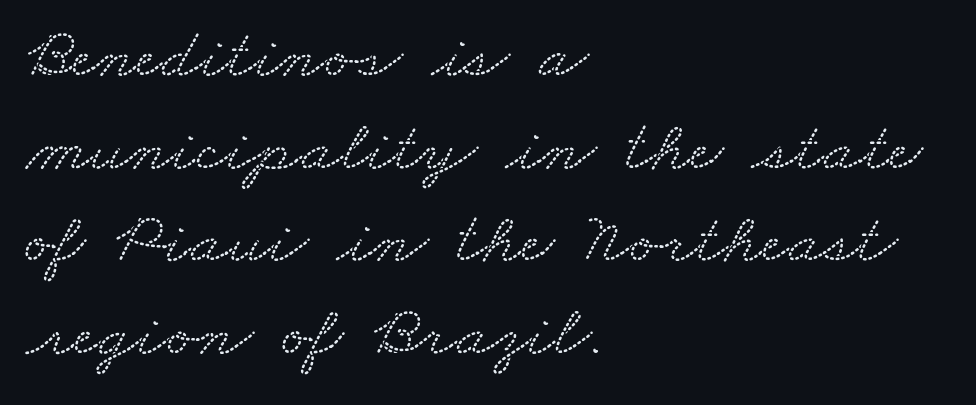
Q: Is the typeface a serif or a sans-serif typeface? A: Serif.
Q: Is the text underlined? A: No.
Q: How is the paragraph aligned? A: Left-aligned.
Q: Is the spacing between letters normal or unusually wide? A: Normal.
Q: Is the spacing between lines tight, normal or loose? A: Normal.
Q: Width (condensed, normal, or wide)? A: Wide.
Q: Stroke contrast? A: Low.
Q: x-height? A: Small.
Q: Monospaced? A: No.
